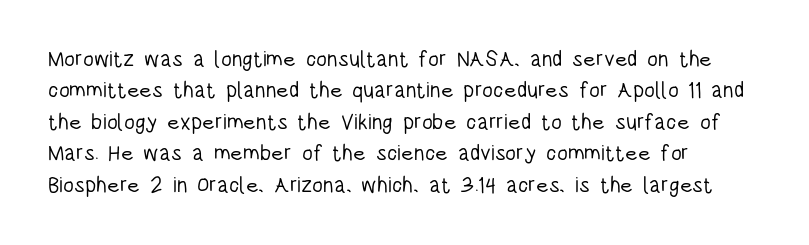
The line-height multiplier appears to be the usual default. The ragged edge is on the right, which tells us the setting is flush left. A typesetter would mark this as roman, not italic. This sample uses plain, unmodified letter spacing. No letter is thick-stroked: the sample isn't bold.
